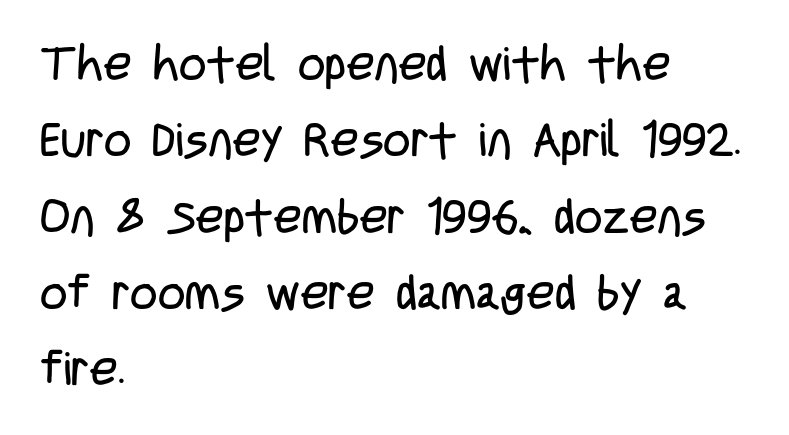
Here the glyphs are tracked normally, forming tight word shapes. The space directly below the letters is spotless. These lines stack with their left ends in a neat column. The letters stand straight up with perfectly vertical stems. Looks like regular typesetting: each glyph gets only the width it needs.
